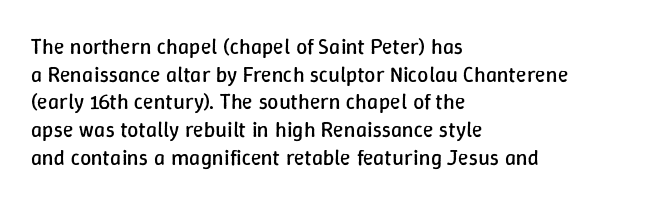
The image shows 22 px text type, upright; set left-aligned, normal line spacing (1.26x), normal letter spacing, not underlined.
